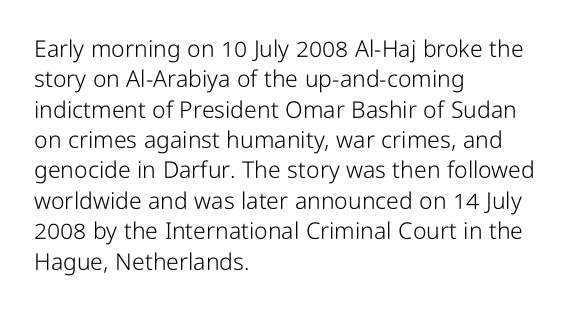
The space directly below the letters is spotless. Caption: standard tracking, unaltered. Vertically, the passage feels balanced, rows spaced as you'd expect. Does the lettering tilt? It doesn't — this is upright.
